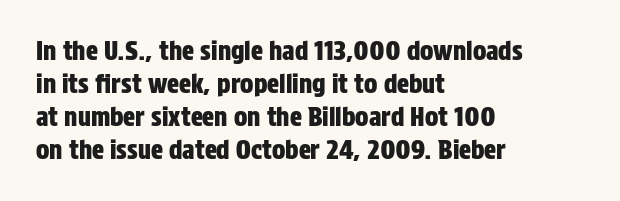
Q: Is the text italic (slanted)? A: No, it is upright.
Q: Is the text underlined? A: No.
Q: How is the paragraph aligned? A: Left-aligned.
Q: Is the spacing between letters normal or unusually wide? A: Normal.
Q: Is the spacing between lines tight, normal or loose? A: Normal.
